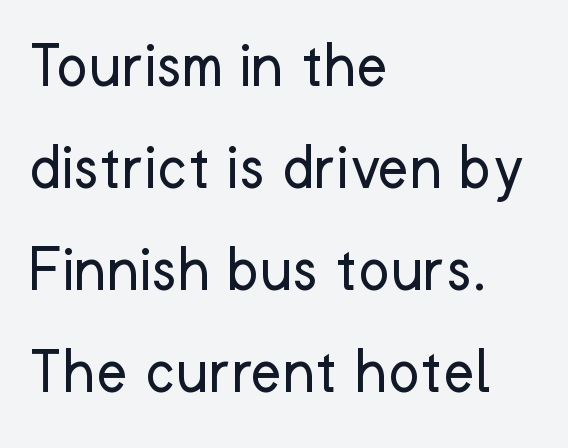
The image shows 67 px regular-weight sans-serif type, upright; set left-aligned, normal line spacing (1.52x), normal letter spacing, not underlined; low stroke contrast and a medium x-height.
